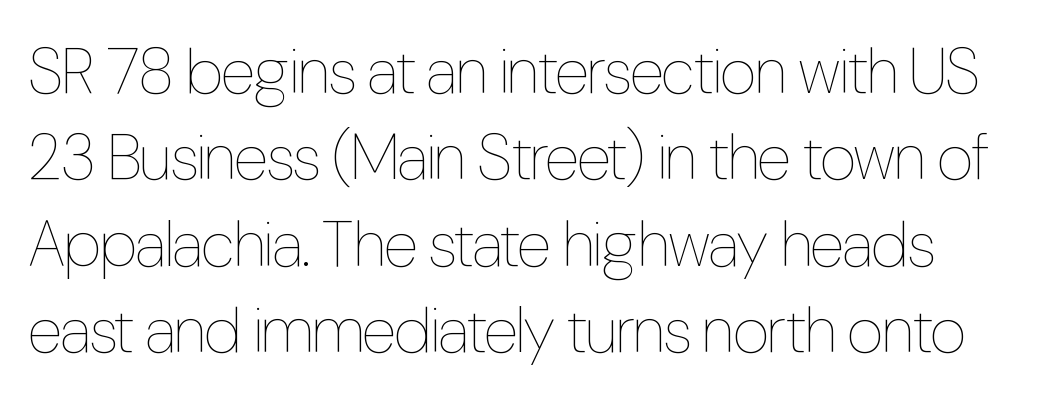
Q: Is the text bold? A: No.
Q: Is the text italic (slanted)? A: No, it is upright.
Q: Is the text underlined? A: No.
Q: Is the spacing between letters normal or unusually wide? A: Normal.
Q: Is the spacing between lines tight, normal or loose? A: Normal.
Q: Width (condensed, normal, or wide)? A: Condensed.
Q: Stroke contrast? A: Low.
Q: x-height? A: Medium.
Q: Monospaced? A: No.
